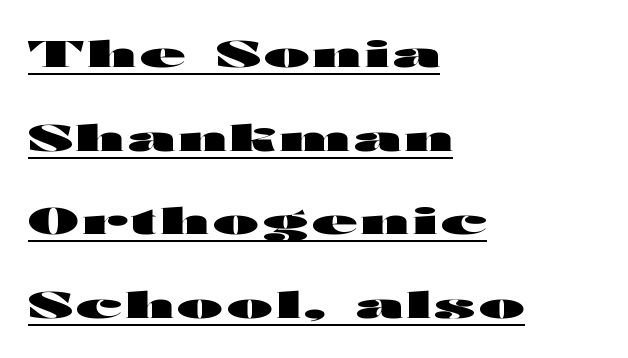
The image shows 37 px heavy, wide sans-serif type, upright; set left-aligned, loose line spacing (2.26x), underlined; high stroke contrast and a medium x-height.
